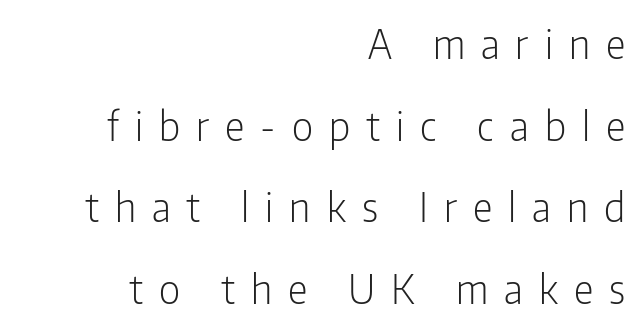
Bare-footed words on every line. The face used here is rendered with a markedly widened letterfit. The cut favours lightness, reaching ordinary text weight at its darkest. Note the varied advance widths — an 'i' is clearly narrower than an 'm'.
